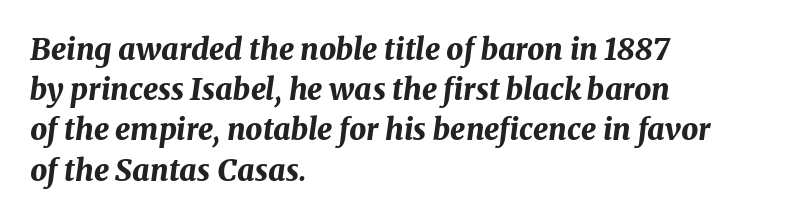
The line texture is even and compact thanks to regular tracking. You can tell it's italic because the verticals aren't actually vertical. Note the varied advance widths — an 'i' is clearly narrower than an 'm'. Only glyphs here, with clear space below each row. Interline gaps are of average width in this sample.
